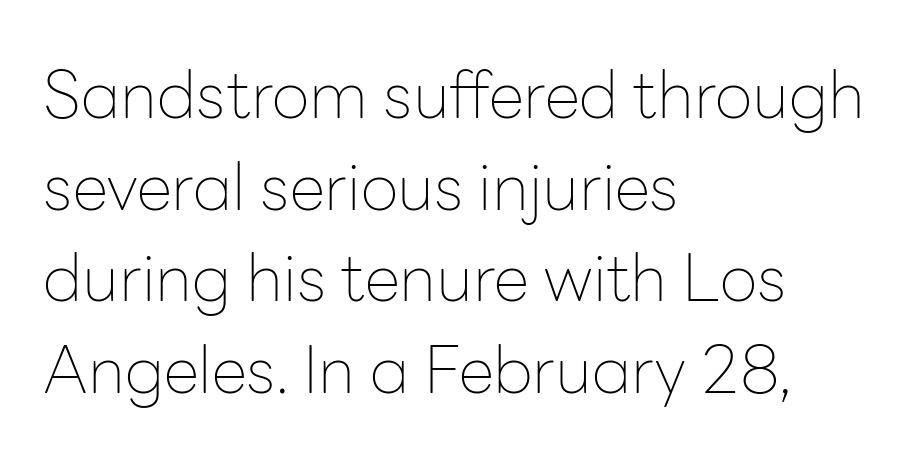
The type is set solid horizontally, with unmodified tracking. Horizontally, the lines are justified to the leading edge only. Think of a printed novel: that variable character pitch is what you see here. The font is comparable to plain body text, perhaps lighter. This sample uses a sans-serif face. Any mark beneath the type? The region is blank.
